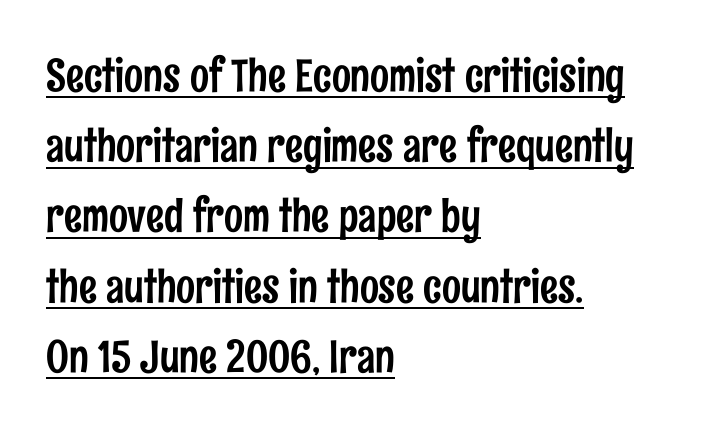
Posture: vertical. A typesetter would call this proportional, since set widths differ per character. The passage shown has conventional tracking throughout. Quick note: interline space is typical.
